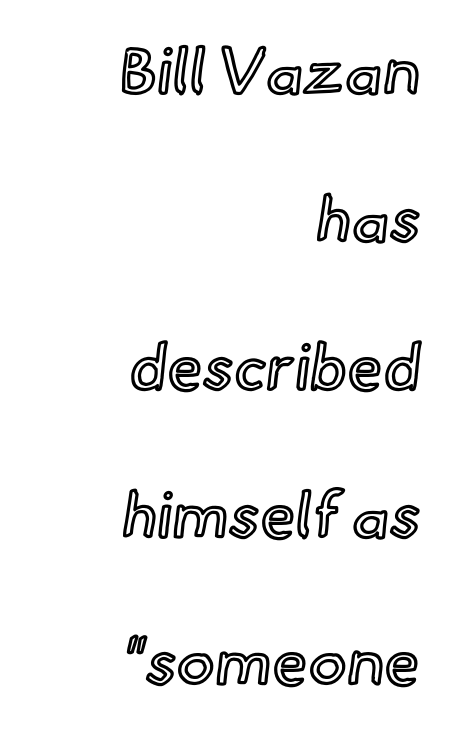
The string is rendered with underlining switched off. Interline gaps are noticeably wide in this sample. Students, note that the glyphs here touch the page at normal intervals.
